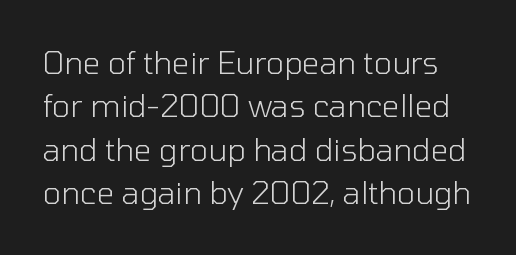
{"serif": "no", "italic": "no", "bold": "no", "weight": "light", "width": "normal", "stroke_contrast": "low", "x_height": "medium", "monospaced": "no", "underline": "no", "line_spacing": "normal", "line_spacing_ratio": 1.4, "letter_spacing": "normal", "letter_spacing_em": 0.0, "glyph_px": 31}
